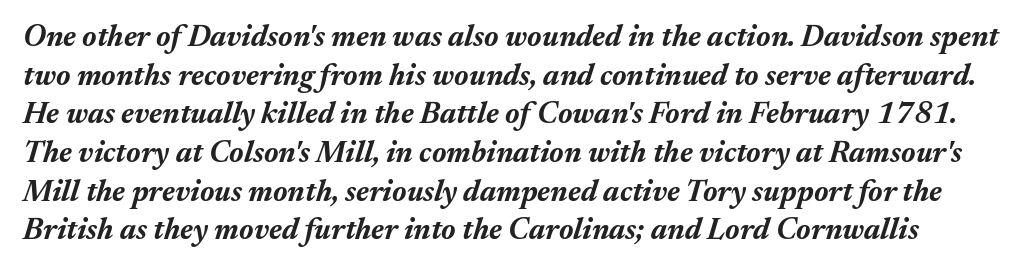
Compared with typical body copy, the letter spacing here is the same. The string is rendered with underlining switched off. The space between consecutive lines is moderate. Each letter keeps its own natural width here, so spacing adapts to shape.
